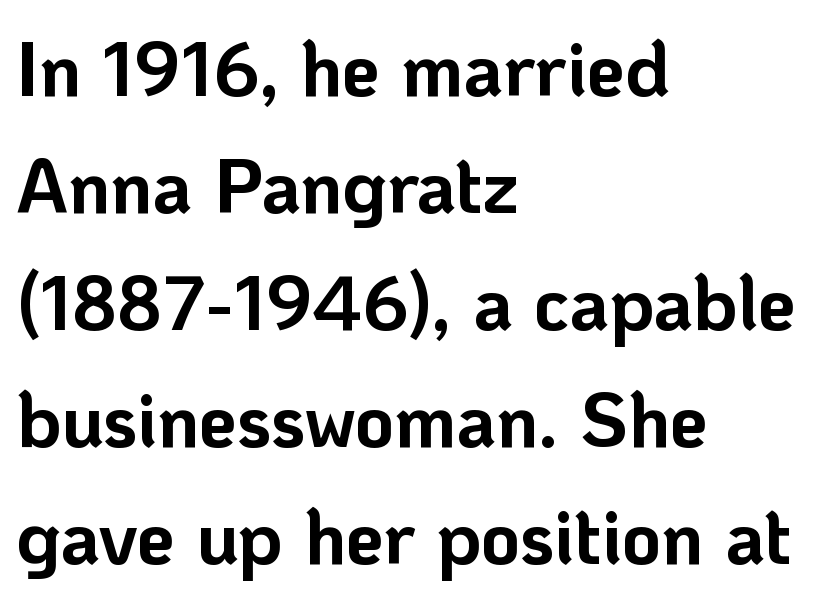
The image shows 76 px bold sans-serif type, upright; set left-aligned, normal line spacing (1.54x), normal letter spacing, not underlined; low stroke contrast and a medium x-height.
